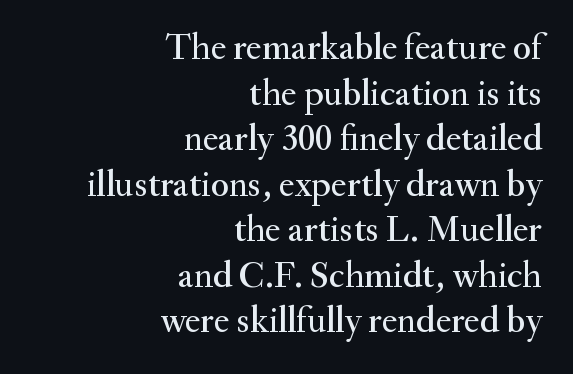
The typesetter chose a ragged-left arrangement here. Italic: no, the glyphs are upright roman. The gaps between neighbouring characters are ordinary and unremarkable. Plain, unruled lines of type. The glyphs in this specimen are seriffed. Looks like regular typesetting: each glyph gets only the width it needs.
